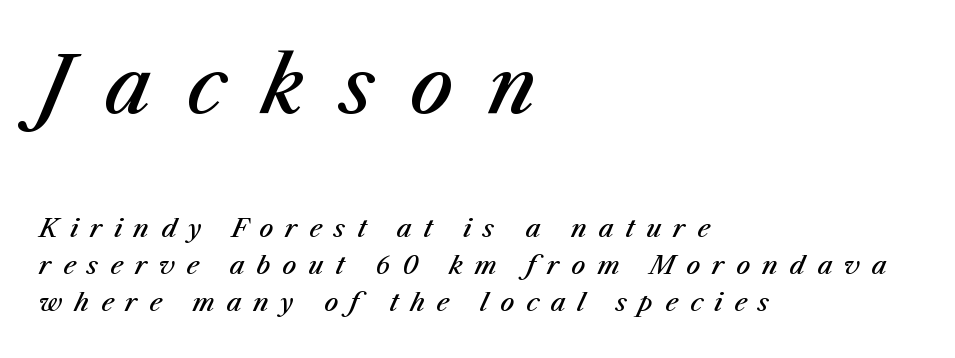
The image shows 76 px semibold type, italic (leaning right); set left-aligned, normal line spacing (1.48x), unusually wide letter spacing (+0.47 em), not underlined; the first (top) block is 3.04x larger; medium stroke contrast and a medium x-height.
